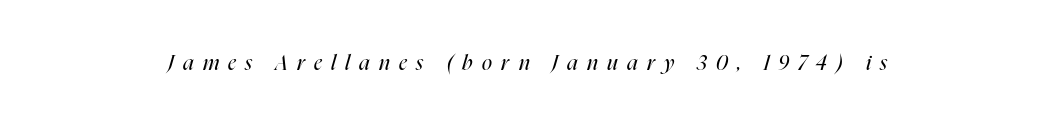
{"italic": "yes", "lean": "right", "slant_degrees": 16, "bold": "no", "underline": "no", "letter_spacing": "wide", "letter_spacing_em": 0.44, "glyph_px": 21}
